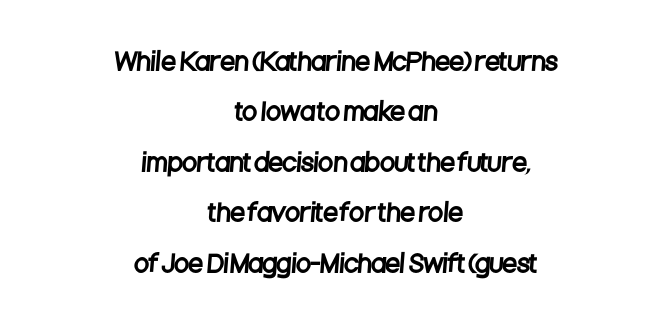
The image shows 24 px text type; set centered, loose line spacing (2.1x), normal letter spacing, not underlined.
